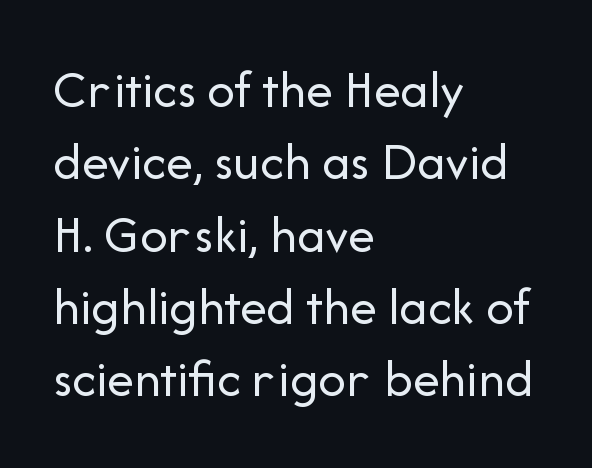
{"serif": "no", "italic": "no", "bold": "no", "weight": "regular", "width": "normal", "stroke_contrast": "low", "x_height": "medium", "monospaced": "no", "underline": "no", "align": "left", "line_spacing": "normal", "line_spacing_ratio": 1.34, "letter_spacing": "normal", "letter_spacing_em": 0.0, "glyph_px": 54}
